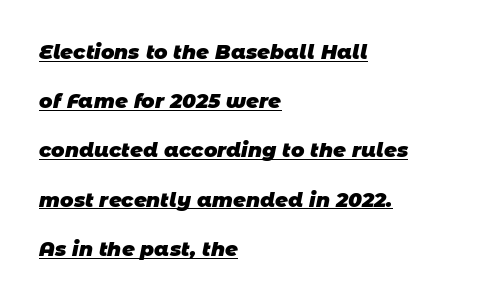
{"bold": "yes", "underline": "yes", "align": "left", "line_spacing": "loose", "line_spacing_ratio": 2.46, "letter_spacing": "normal", "letter_spacing_em": 0.0, "glyph_px": 20}
